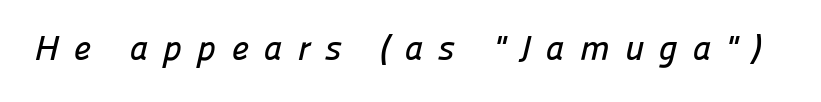
{"serif": "no", "width": "normal", "stroke_contrast": "low", "x_height": "medium", "monospaced": "no", "underline": "no", "letter_spacing": "wide", "letter_spacing_em": 0.43, "glyph_px": 35}
